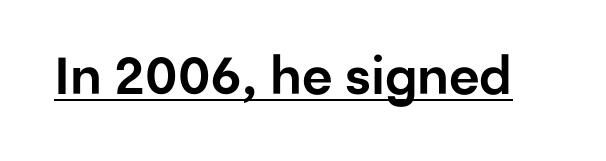
Glyph-to-glyph distance matches everyday printed text. What decoration does the sample have? An underline. Nothing sits at the stroke ends, so this counts as sans-serif. The face used here is proportionally spaced, like ordinary book or web type.
